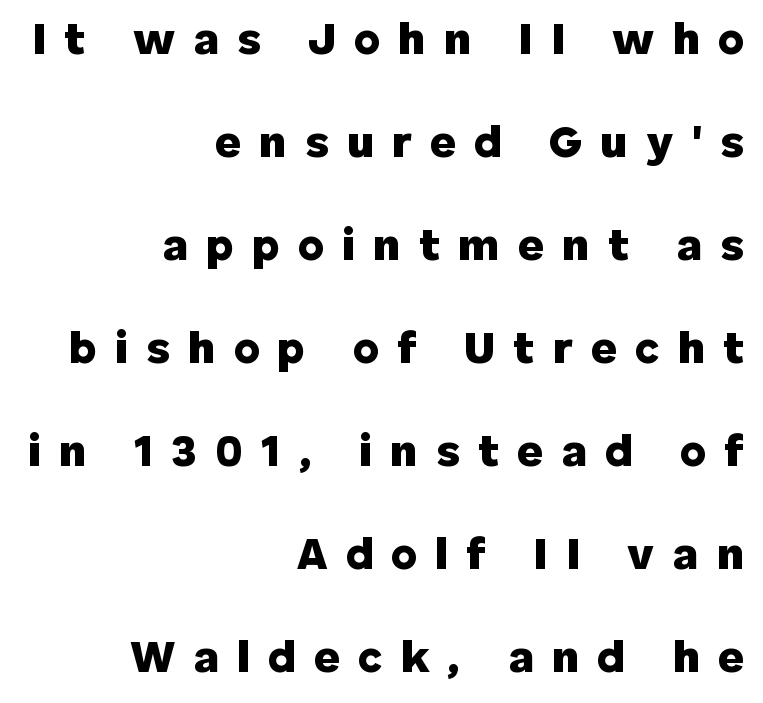
A flush-right, rag-left setting is used for this passage. Strokes here are thick enough to call this a true bold. Has an underline been added? It has not. The tracking jumps out immediately: characters are airy and widely separated. Is this a fixed-width face? No — the glyphs have proportional, varying widths.
